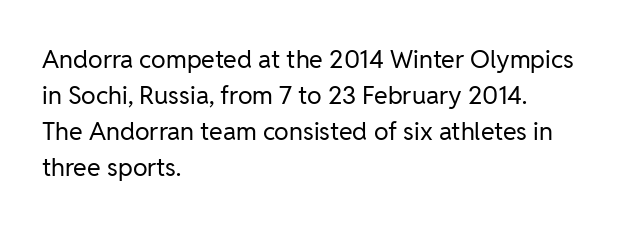
{"italic": "no", "bold": "no", "underline": "no", "align": "left", "line_spacing": "normal", "line_spacing_ratio": 1.44, "letter_spacing": "normal", "letter_spacing_em": 0.0, "glyph_px": 25}
